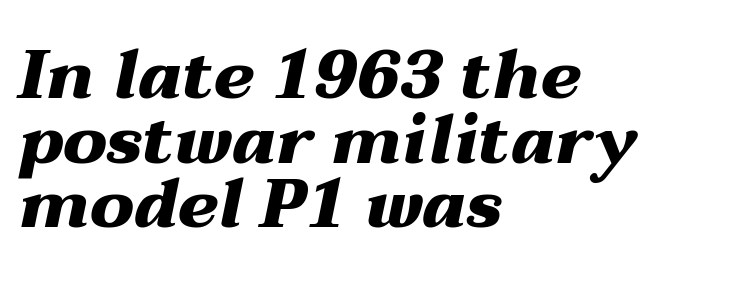
The letters advance in unequal steps, a hallmark of proportional type. The face used here has the dense, thick strokes of a bold. These lines are set flush left with a ragged right edge. Check under the words: just untouched page. Observe the ordinary spacing: letters are neighbours, not strangers. This sample trades vertical openness for compactness between lines.
